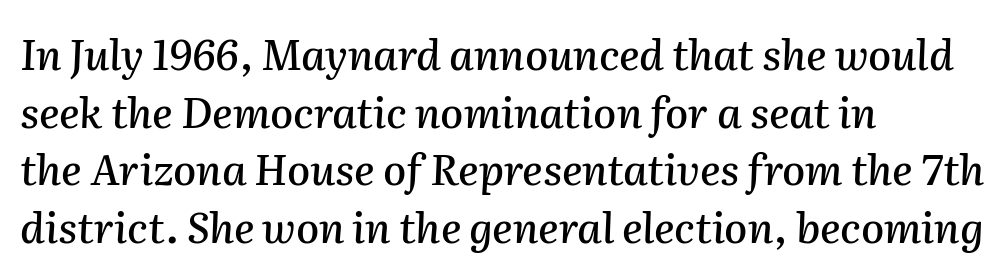
{"italic": "yes", "lean": "right", "slant_degrees": 2, "width": "normal", "stroke_contrast": "medium", "x_height": "medium", "monospaced": "no", "underline": "no", "align": "left", "line_spacing": "normal", "line_spacing_ratio": 1.37, "letter_spacing": "normal", "letter_spacing_em": 0.0, "glyph_px": 42}
